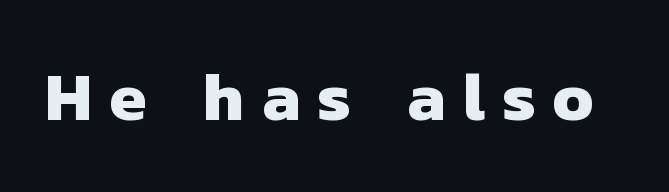
The image shows 68 px heavy sans-serif type; set unusually wide letter spacing (+0.25 em), not underlined; low stroke contrast and a medium x-height.
